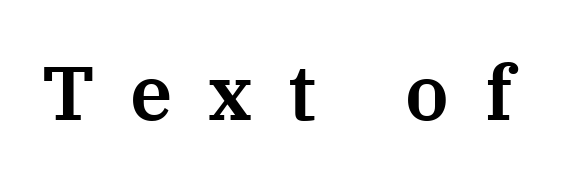
The image shows 76 px serif type, upright; set unusually wide letter spacing (+0.47 em), not underlined; medium stroke contrast and a medium x-height.
